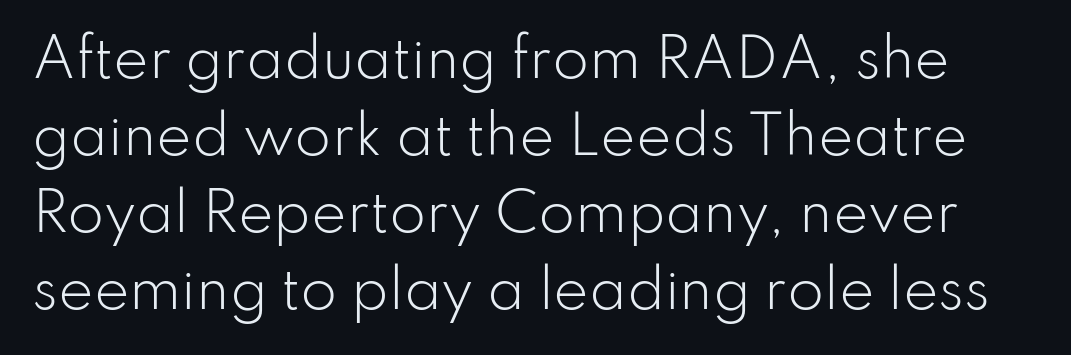
The image shows 53 px light sans-serif type, upright; set normal line spacing (1.45x), normal letter spacing, not underlined; low stroke contrast and a small x-height.
